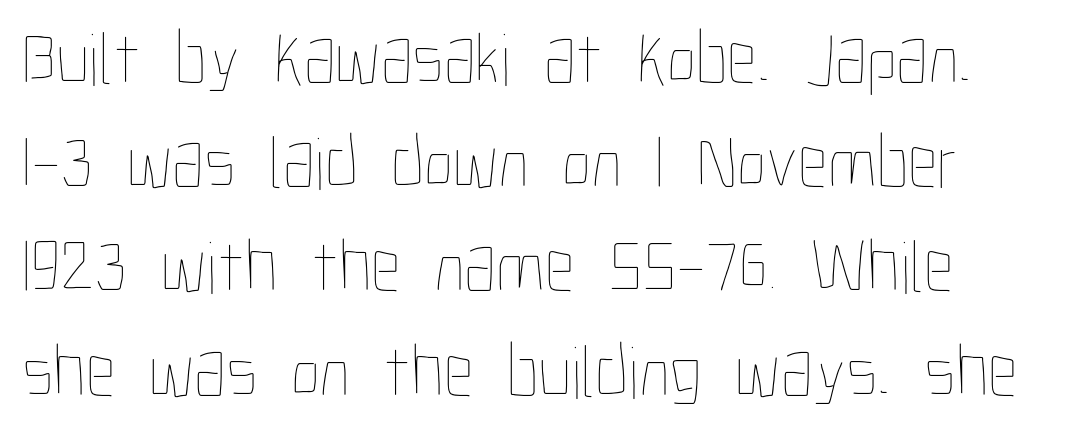
The image shows 75 px thin, condensed type, upright; set left-aligned, normal line spacing (1.39x), normal letter spacing, not underlined; low stroke contrast and a medium x-height.
